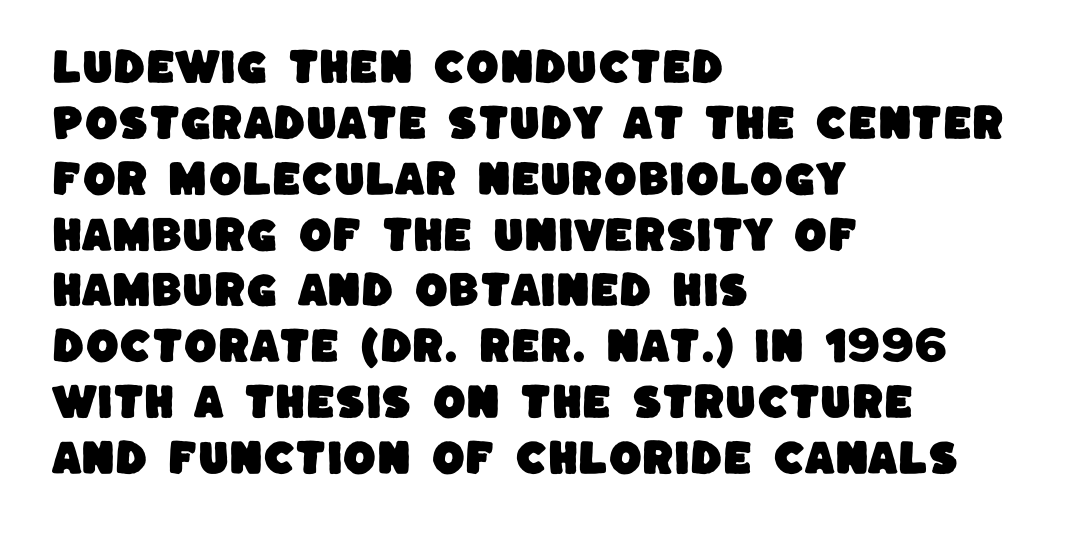
Q: Is the typeface a serif or a sans-serif typeface? A: Sans-serif.
Q: Is the text underlined? A: No.
Q: How is the paragraph aligned? A: Left-aligned.
Q: Is the spacing between letters normal or unusually wide? A: Normal.
Q: Is the spacing between lines tight, normal or loose? A: Normal.
Q: Width (condensed, normal, or wide)? A: Normal.
Q: Stroke contrast? A: Low.
Q: x-height? A: Large.
Q: Monospaced? A: No.
